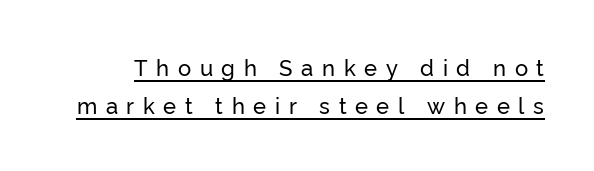
The image shows 22 px text type, upright; set line spacing 1.73x, unusually wide letter spacing (+0.39 em), underlined.
